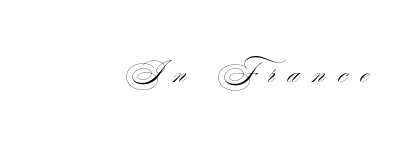
{"serif": "no", "bold": "no", "weight": "light", "width": "wide", "stroke_contrast": "medium", "x_height": "small", "monospaced": "no", "underline": "no", "letter_spacing": "wide", "letter_spacing_em": 0.45, "glyph_px": 29}
